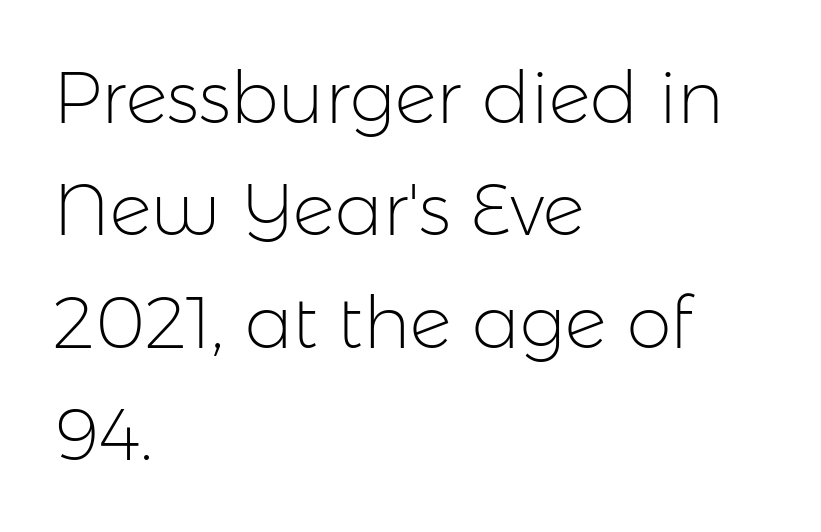
The image shows 72 px light sans-serif type, upright; set left-aligned, normal line spacing (1.56x), normal letter spacing, not underlined; low stroke contrast and a medium x-height.
